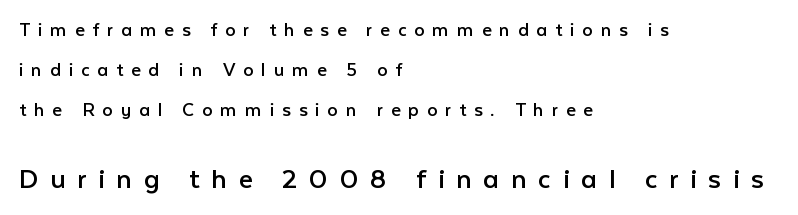
The image shows 31 px regular-weight sans-serif type, upright; set left-aligned, loose line spacing (1.9x), unusually wide letter spacing (+0.37 em), not underlined; the second (bottom) block is 1.48x larger; low stroke contrast and a medium x-height.
